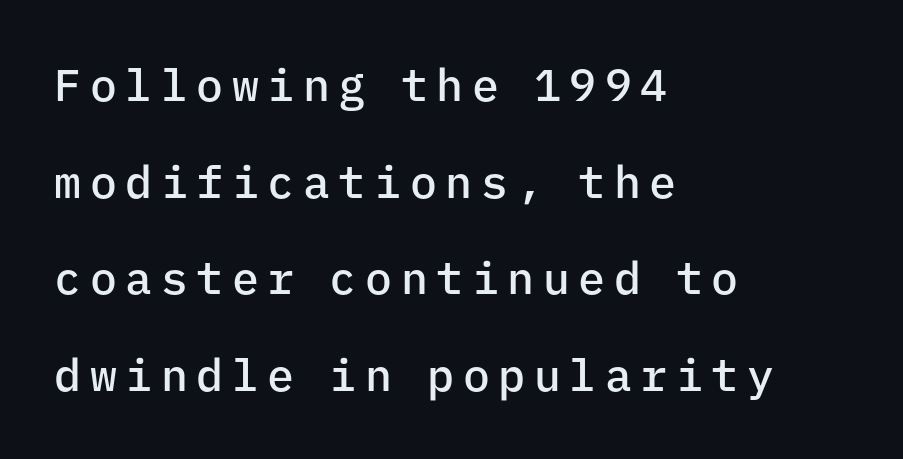
Underlining? Definitely not there. One glance says open: line gaps are wider than usual. Ascenders rise straight up at ninety degrees. Summary of weight: moderately heavy, a semibold. The lines in this sample share a left origin and differ only in where they stop.
